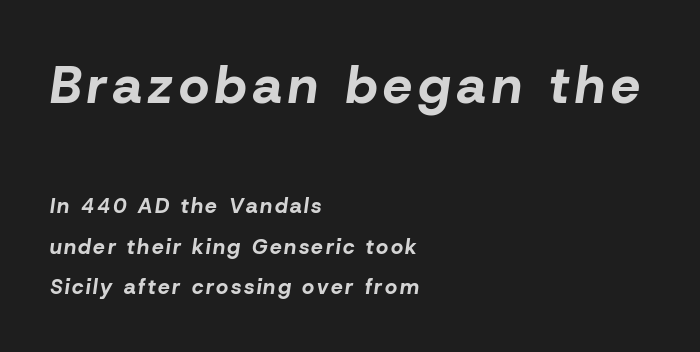
Does the leading feel generous? Absolutely, it's lavish. Anything drawn beneath the words? Only blank space. In terms of weight, the rendering is a true, heavy bold. Spacing verdict: proportional, widths tailored to each character. Does the lettering tilt? It does — this is italic.
